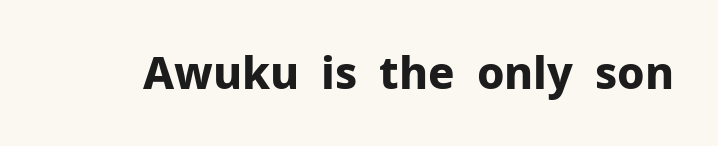
{"serif": "no", "italic": "no", "bold": "yes", "weight": "bold", "width": "normal", "stroke_contrast": "low", "x_height": "medium", "monospaced": "no", "underline": "no", "letter_spacing": "normal", "letter_spacing_em": 0.0, "glyph_px": 44}
